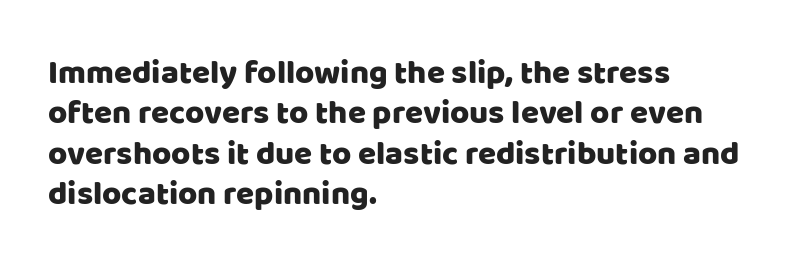
Q: Is the text italic (slanted)? A: No, it is upright.
Q: Is the typeface a serif or a sans-serif typeface? A: Sans-serif.
Q: Is the text underlined? A: No.
Q: How is the paragraph aligned? A: Left-aligned.
Q: Is the spacing between letters normal or unusually wide? A: Normal.
Q: Width (condensed, normal, or wide)? A: Normal.
Q: Stroke contrast? A: Low.
Q: x-height? A: Large.
Q: Monospaced? A: No.
